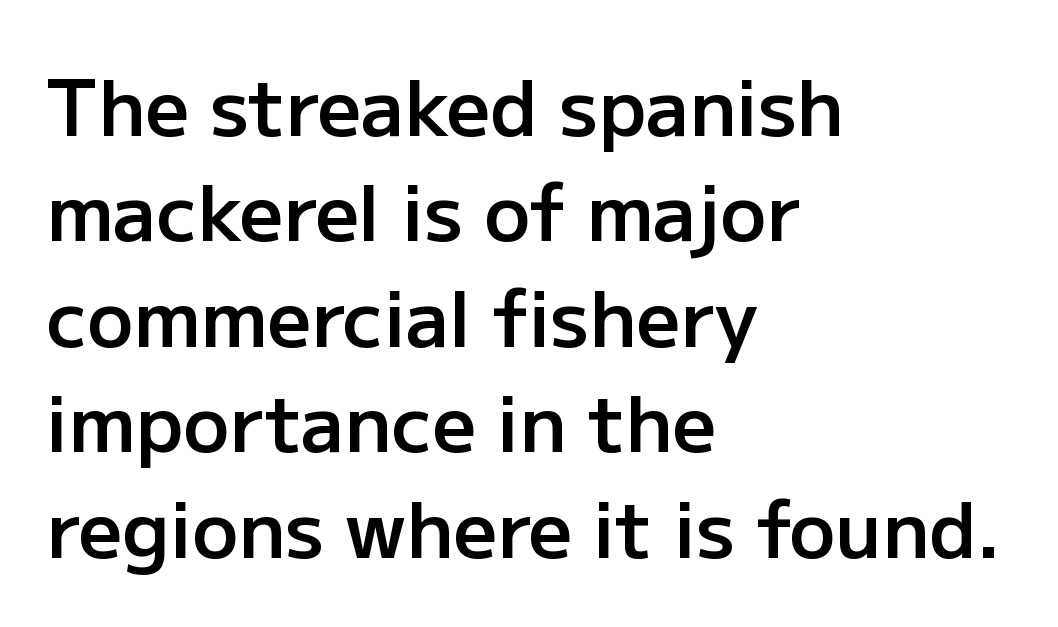
Observe the absence of serifs on each vertical stroke in this sample. The letterforms sit shoulder to shoulder at normal distance. The glyphs are unaccompanied by any horizontal stroke below them. Ascenders rise straight up at ninety degrees. A classic flush-left, rag-right setting is used for this passage. Successive baselines arrive at the customary interval.
